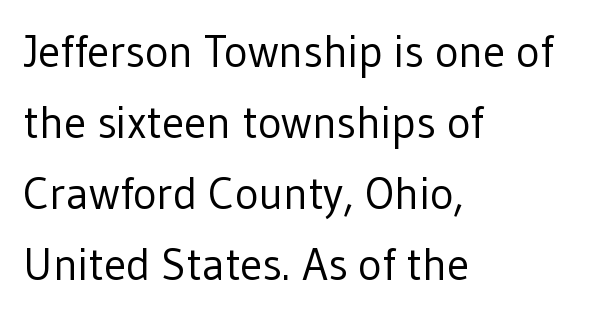
{"serif": "no", "italic": "no", "bold": "no", "weight": "regular", "width": "normal", "stroke_contrast": "low", "x_height": "medium", "monospaced": "no", "underline": "no", "align": "left", "line_spacing": "normal", "line_spacing_ratio": 1.58, "letter_spacing": "normal", "letter_spacing_em": 0.0, "glyph_px": 45}
